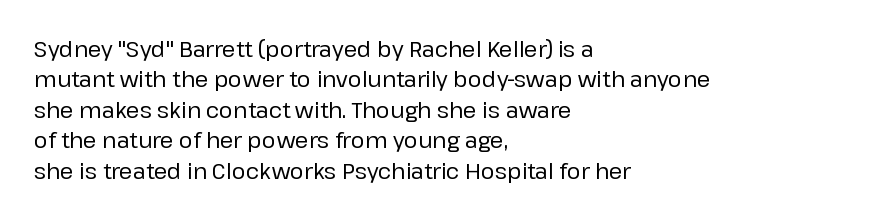
A bare baseline throughout the passage. This rendering uses left alignment, leaving the right contour irregular. Vertical strokes here are truly vertical. Glyph-to-glyph distance matches everyday printed text. If you measured baseline to baseline, you'd find a middling distance.
